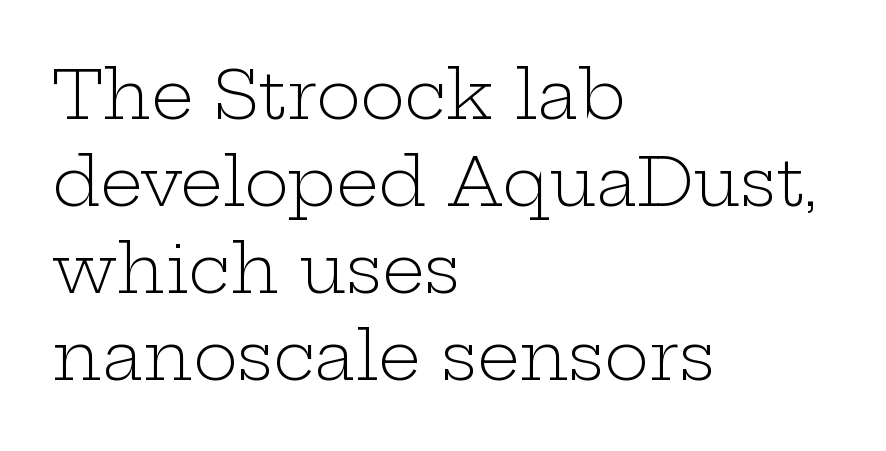
Looks like regular typesetting: each glyph gets only the width it needs. Stroke mass is kept to a normal reading level or below. Left-aligned paragraph, ragged on the right. The font family rendered here belongs to the serif group.
